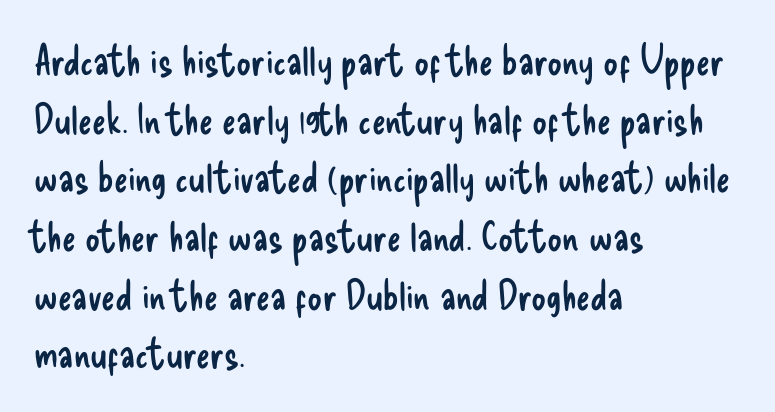
The image shows 41 px regular-weight, condensed sans-serif type, upright; set left-aligned, normal line spacing (1.43x), normal letter spacing, not underlined; low stroke contrast and a small x-height.
